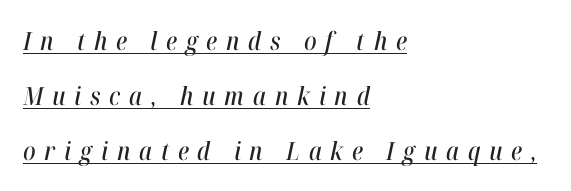
Visually the block forms a straight wall on the left and a jagged coastline on the right. Emphasis is given by a line drawn under the lettering. Successive baselines arrive slowly, with a big drop between each. Quick note: italic.
